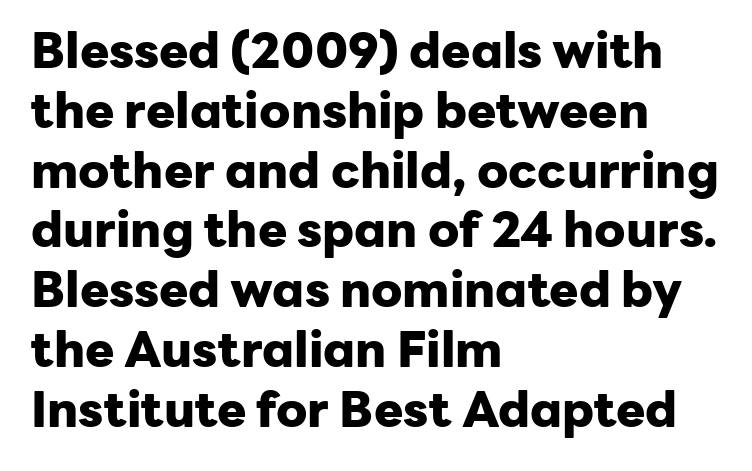
The image shows 49 px heavy sans-serif type, upright; set left-aligned, line spacing 1.22x, normal letter spacing, not underlined; low stroke contrast and a medium x-height.
